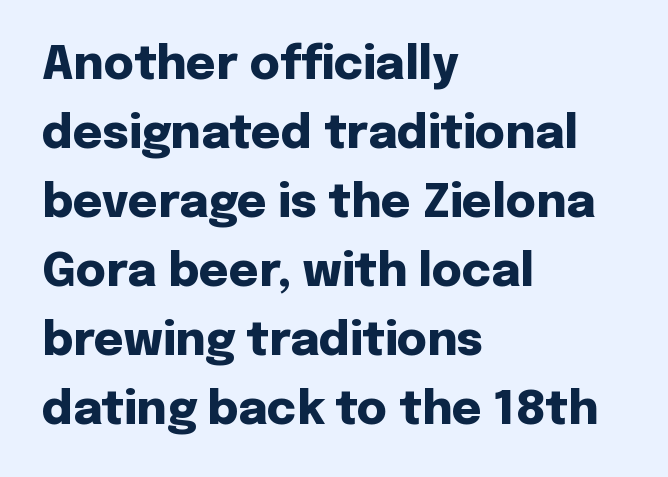
Q: Is the text bold? A: Yes.
Q: Is the text italic (slanted)? A: No, it is upright.
Q: Is the typeface a serif or a sans-serif typeface? A: Sans-serif.
Q: Is the text underlined? A: No.
Q: How is the paragraph aligned? A: Left-aligned.
Q: Is the spacing between letters normal or unusually wide? A: Normal.
Q: Is the spacing between lines tight, normal or loose? A: Normal.
Q: Width (condensed, normal, or wide)? A: Normal.
Q: Stroke contrast? A: Low.
Q: x-height? A: Medium.
Q: Monospaced? A: No.
